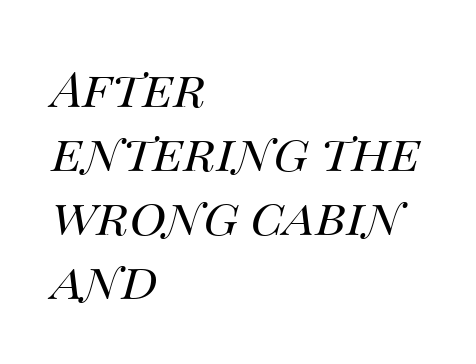
{"italic": "yes", "lean": "right", "slant_degrees": 14, "bold": "no", "weight": "regular", "width": "normal", "stroke_contrast": "medium", "x_height": "large", "monospaced": "no", "underline": "no", "align": "left", "line_spacing": "normal", "line_spacing_ratio": 1.28, "letter_spacing": "normal", "letter_spacing_em": 0.0, "glyph_px": 50}
